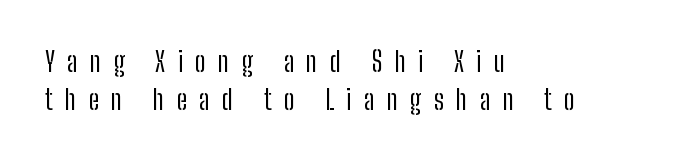
{"italic": "no", "bold": "no", "underline": "no", "align": "left", "line_spacing": "normal", "line_spacing_ratio": 1.41, "letter_spacing": "wide", "letter_spacing_em": 0.46, "glyph_px": 27}
